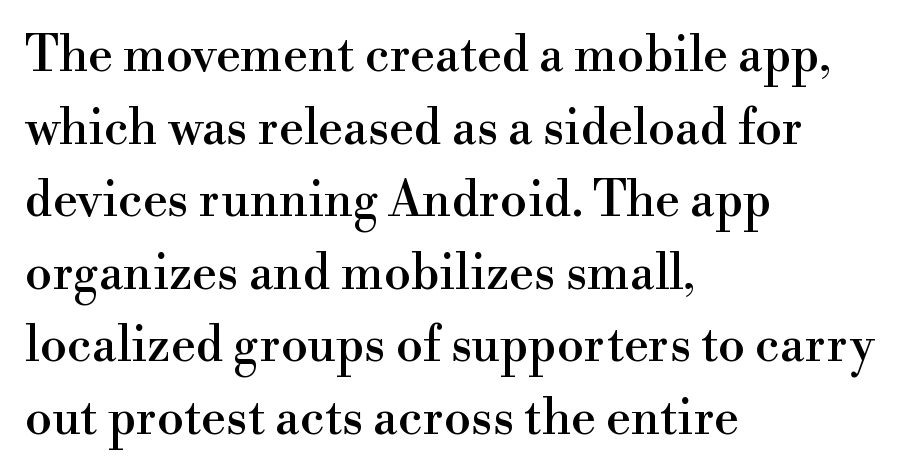
The image shows 49 px serif type, upright; set left-aligned, normal line spacing (1.48x), normal letter spacing, not underlined; a small x-height.
